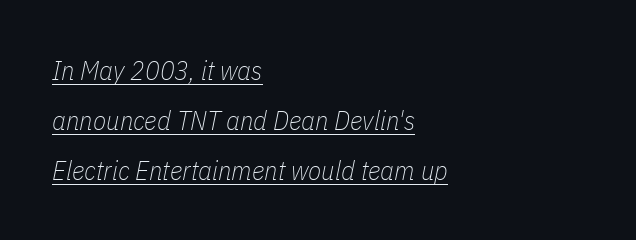
If you drew a line through each stem, it would be angled. Glyph-to-glyph distance matches everyday printed text. One-word summary of the alignment: left. Weight: in the light-to-regular range.
